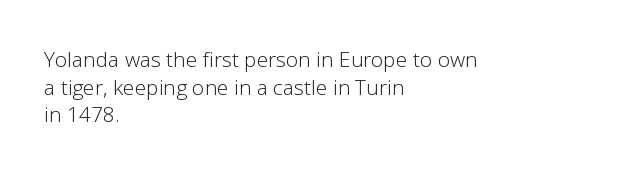
Q: Is the text bold? A: No.
Q: Is the text italic (slanted)? A: No, it is upright.
Q: Is the text underlined? A: No.
Q: How is the paragraph aligned? A: Left-aligned.
Q: Is the spacing between letters normal or unusually wide? A: Normal.
Q: Is the spacing between lines tight, normal or loose? A: Normal.
